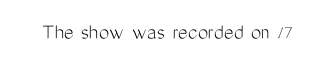
Q: Is the text bold? A: No.
Q: Is the text italic (slanted)? A: No, it is upright.
Q: Is the text underlined? A: No.
Q: Is the spacing between letters normal or unusually wide? A: Normal.
